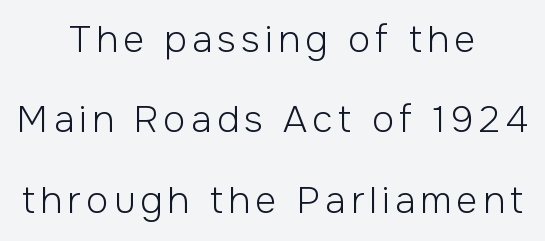
The line-height multiplier appears high, well above default. I'd call this a sans setting — the letters go barefoot. Only glyphs here, with clear space below each row. Reading down the block, each line starts at a different indent, mirrored at its end. Caption: face not bold, strokes unweighted. You could not count columns in this text — the font is proportionally spaced.
